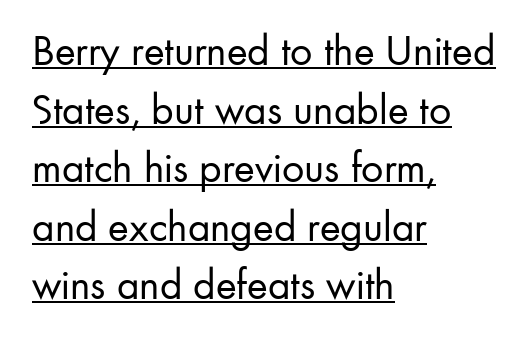
The image shows 44 px regular-weight sans-serif type, upright; set left-aligned, normal line spacing (1.33x), normal letter spacing, underlined; low stroke contrast and a small x-height.
